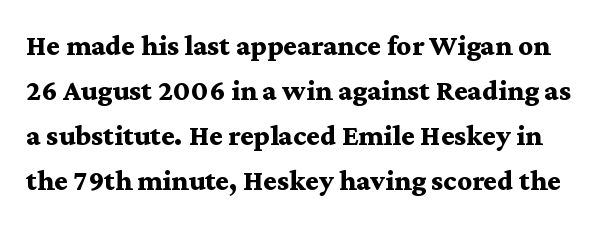
Q: Is the text bold? A: Yes.
Q: Is the text italic (slanted)? A: No, it is upright.
Q: Is the typeface a serif or a sans-serif typeface? A: Serif.
Q: Is the text underlined? A: No.
Q: Is the spacing between letters normal or unusually wide? A: Normal.
Q: Is the spacing between lines tight, normal or loose? A: Normal.
Q: Width (condensed, normal, or wide)? A: Wide.
Q: Stroke contrast? A: Medium.
Q: x-height? A: Medium.
Q: Monospaced? A: No.
